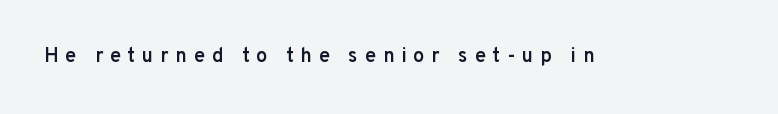
Q: Is the text bold? A: Semi-bold.
Q: Is the text italic (slanted)? A: No, it is upright.
Q: Is the text underlined? A: No.
Q: Is the spacing between letters normal or unusually wide? A: Unusually wide.
